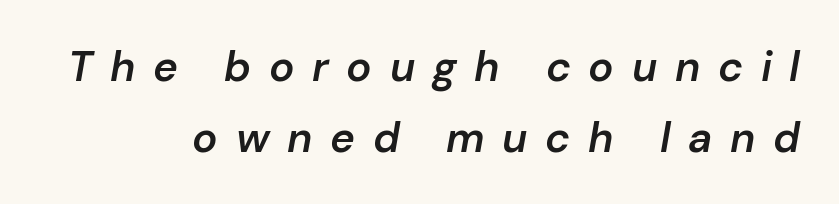
{"italic": "yes", "lean": "right", "slant_degrees": 10, "bold": "semi", "weight": "semibold", "width": "normal", "stroke_contrast": "low", "x_height": "medium", "monospaced": "no", "underline": "no", "align": "right", "line_spacing": "normal", "line_spacing_ratio": 1.7, "letter_spacing": "wide", "letter_spacing_em": 0.42, "glyph_px": 42}
